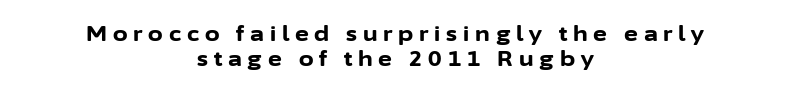
{"italic": "no", "bold": "yes", "underline": "no", "align": "center", "line_spacing_ratio": 1.19, "letter_spacing": "wide", "letter_spacing_em": 0.28, "glyph_px": 21}
